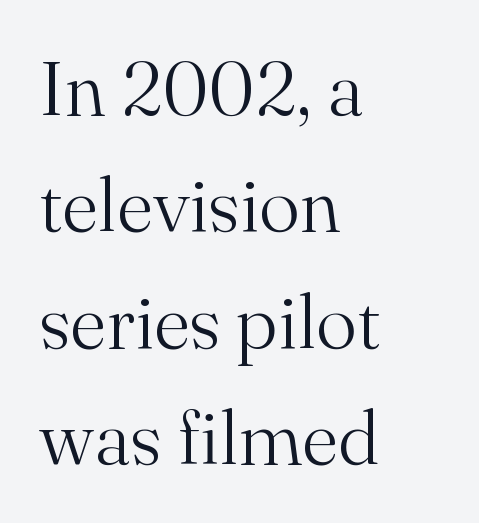
Q: Is the text bold? A: No.
Q: Is the text italic (slanted)? A: No, it is upright.
Q: Is the typeface a serif or a sans-serif typeface? A: Serif.
Q: Is the text underlined? A: No.
Q: How is the paragraph aligned? A: Left-aligned.
Q: Is the spacing between letters normal or unusually wide? A: Normal.
Q: Is the spacing between lines tight, normal or loose? A: Normal.
Q: Width (condensed, normal, or wide)? A: Normal.
Q: Stroke contrast? A: Medium.
Q: x-height? A: Small.
Q: Monospaced? A: No.
